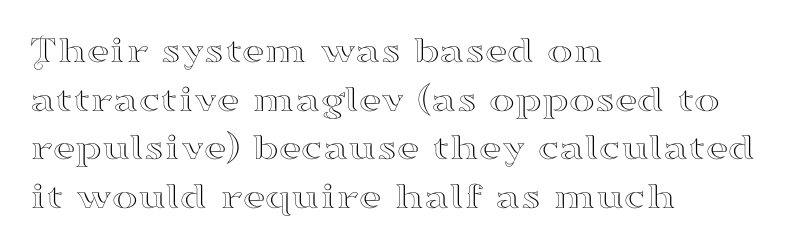
{"serif": "yes", "italic": "no", "width": "wide", "stroke_contrast": "high", "x_height": "small", "monospaced": "no", "underline": "no", "align": "left", "line_spacing": "normal", "line_spacing_ratio": 1.25, "letter_spacing": "normal", "letter_spacing_em": 0.0, "glyph_px": 39}
